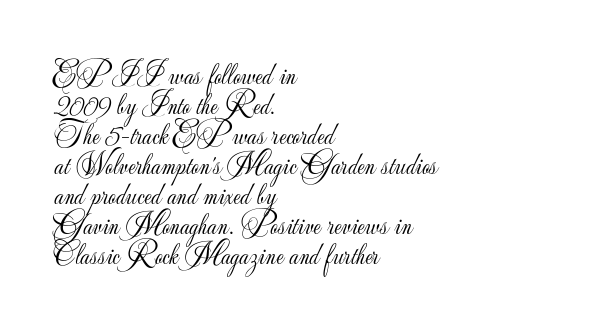
The image shows 30 px light sans-serif type; set left-aligned, tight line spacing (1.0x), normal letter spacing, not underlined; low stroke contrast and a small x-height.
